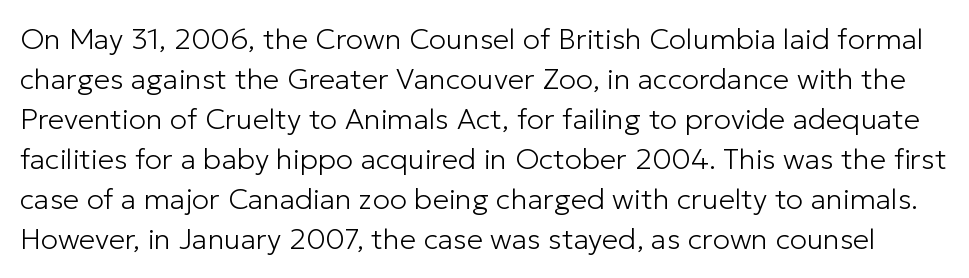
Q: Is the text bold? A: No.
Q: Is the text italic (slanted)? A: No, it is upright.
Q: Is the typeface a serif or a sans-serif typeface? A: Sans-serif.
Q: Is the text underlined? A: No.
Q: Is the spacing between letters normal or unusually wide? A: Normal.
Q: Is the spacing between lines tight, normal or loose? A: Normal.
Q: Width (condensed, normal, or wide)? A: Normal.
Q: Stroke contrast? A: Low.
Q: x-height? A: Medium.
Q: Monospaced? A: No.
